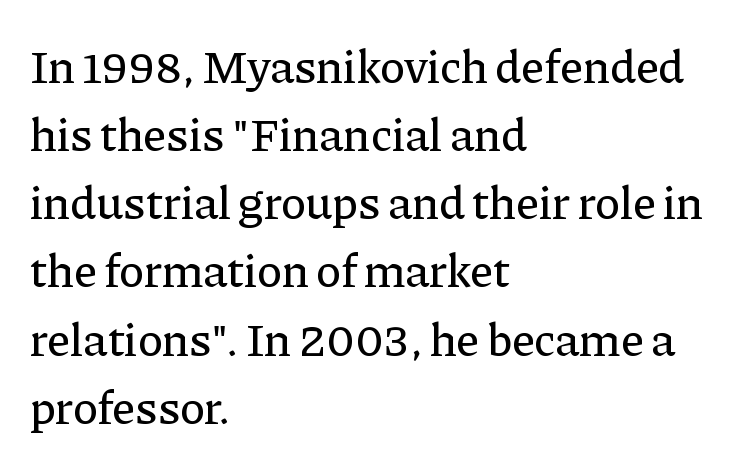
No italicization has been applied; the sample stays upright. The block of text has a typical density, with ordinary space between rows. These lines stack with their left ends in a neat column. Note the varied advance widths — an 'i' is clearly narrower than an 'm'. The zone under the glyphs is completely vacant.
